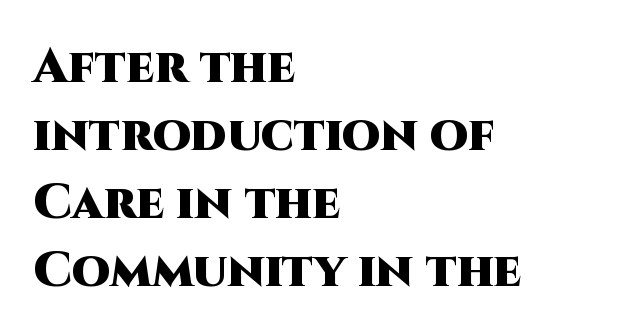
Q: Is the text bold? A: Yes.
Q: Is the text italic (slanted)? A: No, it is upright.
Q: Is the typeface a serif or a sans-serif typeface? A: Sans-serif.
Q: Is the text underlined? A: No.
Q: How is the paragraph aligned? A: Left-aligned.
Q: Is the spacing between letters normal or unusually wide? A: Normal.
Q: Is the spacing between lines tight, normal or loose? A: Normal.
Q: Width (condensed, normal, or wide)? A: Normal.
Q: Stroke contrast? A: High.
Q: x-height? A: Large.
Q: Monospaced? A: No.
